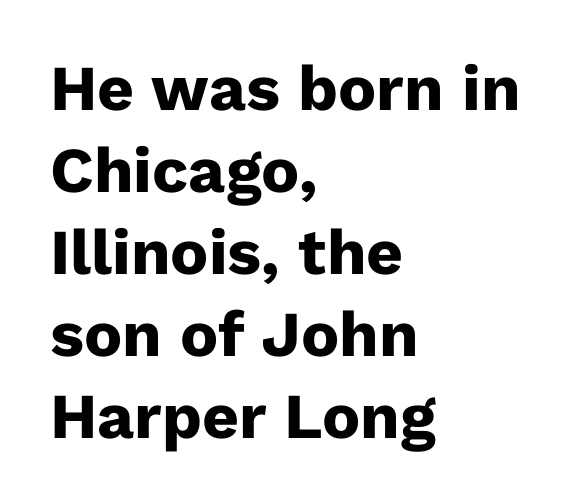
Words float on clear page, feet unadorned. Varying glyph widths throughout — classic text-font behaviour. The glyphs in this specimen are sans serif. Set as a true bold cut, around the 700 mark.
